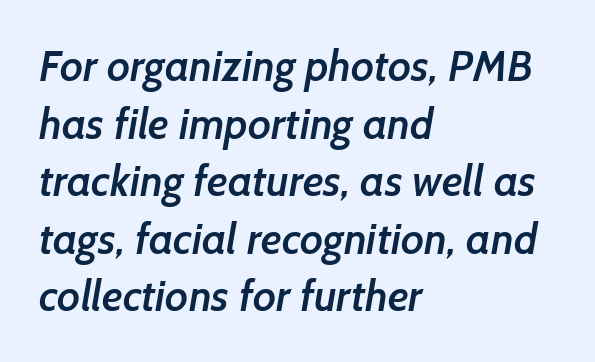
Standard letterfit; no display-style spreading of the glyphs. Alignment: flush left. Proportional: the letters do not fall into vertical columns. What weight is shown? A semibold, between regular and bold.
